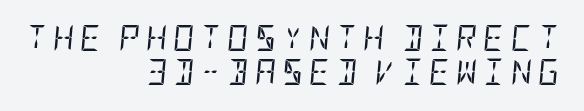
Q: Is the text bold? A: No.
Q: Is the text italic (slanted)? A: Yes, it leans right by about 5 degrees.
Q: Is the text underlined? A: No.
Q: How is the paragraph aligned? A: Right-aligned.
Q: Is the spacing between letters normal or unusually wide? A: Unusually wide.
Q: Is the spacing between lines tight, normal or loose? A: Normal.
